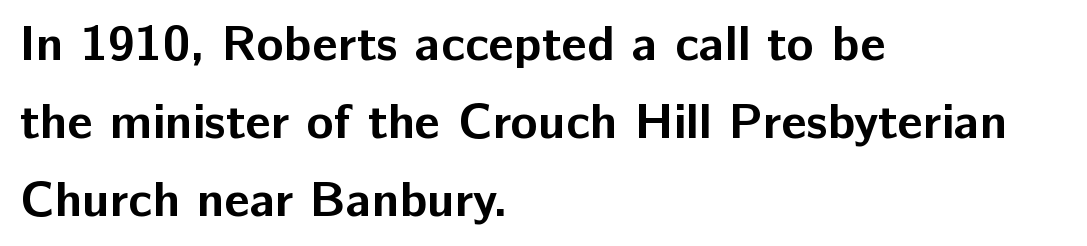
{"serif": "no", "italic": "no", "bold": "yes", "weight": "bold", "width": "normal", "stroke_contrast": "low", "x_height": "medium", "monospaced": "no", "underline": "no", "align": "left", "line_spacing": "normal", "line_spacing_ratio": 1.56, "letter_spacing": "normal", "letter_spacing_em": 0.0, "glyph_px": 50}
